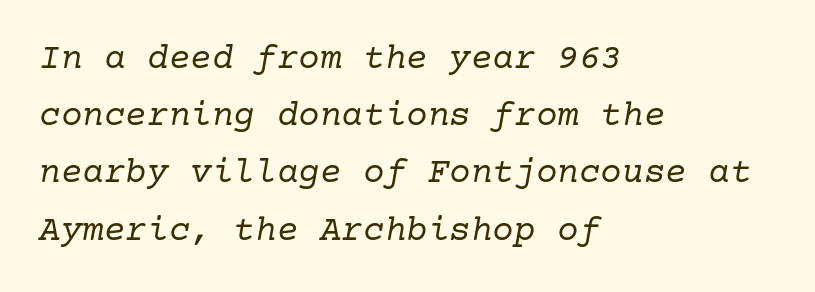
The image shows 36 px regular-weight serif type, italic (leaning right); set left-aligned, normal line spacing (1.59x), normal letter spacing, not underlined; low stroke contrast and a medium x-height.
